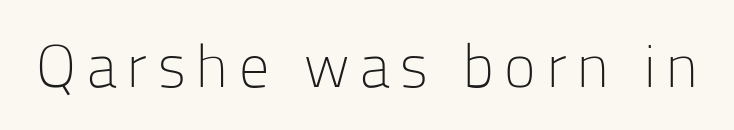
The image shows 60 px light sans-serif type, upright; set not underlined; low stroke contrast and a medium x-height.
